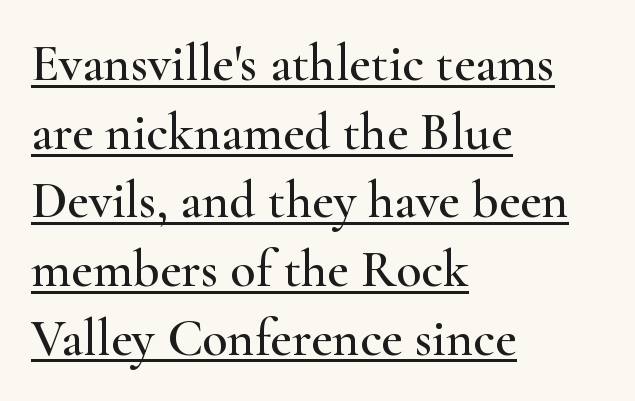
The image shows 52 px wide serif type, upright; set left-aligned, normal line spacing (1.32x), normal letter spacing, underlined; high stroke contrast and a small x-height.
